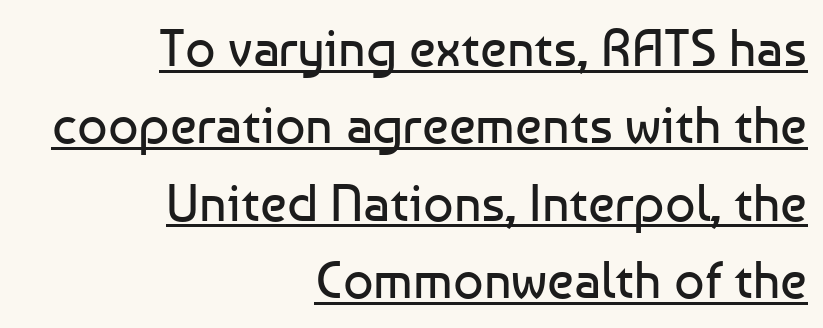
These lines sit exactly where default settings would place them. The face used here is a sans, in the tradition of grotesques and geometrics. Teacher's note: observe the even right margin — that is flush-right alignment. Italic: no, the glyphs are upright roman.
